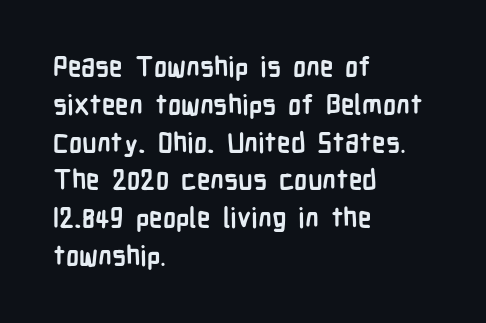
Line spacing here is normal. The baseline area is clear. This sample uses an upright cut, with every glyph sitting square on the baseline. These lines keep a tight, regular rhythm from letter to letter. Line beginnings align vertically; line endings do not.
